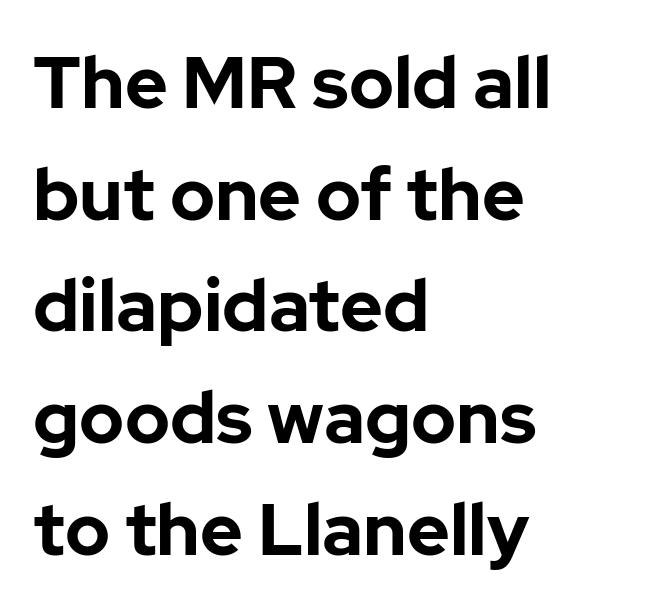
The zone under the glyphs is completely vacant. I'd call this a sans setting — the letters go barefoot. What weight is shown? A full bold with thick strokes. The passage shown is typed in a proportional face where columns would drift. Line beginnings align vertically; line endings do not.
